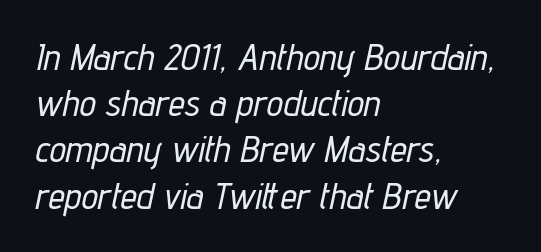
The image shows 37 px condensed type, italic (leaning right); set left-aligned, normal line spacing (1.25x), normal letter spacing, not underlined; low stroke contrast and a medium x-height.
